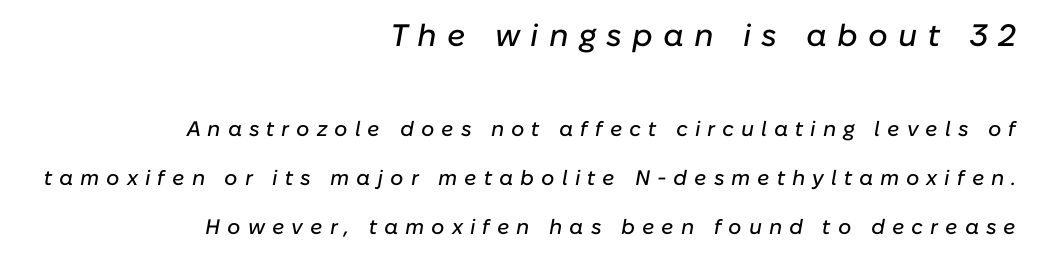
Q: Is the text italic (slanted)? A: Yes, it leans right by about 10 degrees.
Q: Is the text underlined? A: No.
Q: How is the paragraph aligned? A: Right-aligned.
Q: Is the spacing between letters normal or unusually wide? A: Unusually wide.
Q: Is the spacing between lines tight, normal or loose? A: Loose.
Q: Which block of text is set in a larger size, the first (top) or the second (bottom)? A: The first (top) one.
Q: Width (condensed, normal, or wide)? A: Normal.
Q: Stroke contrast? A: Low.
Q: x-height? A: Medium.
Q: Monospaced? A: No.
